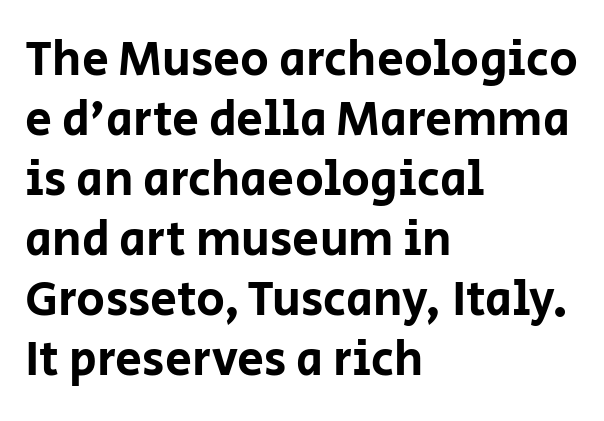
Q: Is the text italic (slanted)? A: No, it is upright.
Q: Is the typeface a serif or a sans-serif typeface? A: Sans-serif.
Q: Is the text underlined? A: No.
Q: How is the paragraph aligned? A: Left-aligned.
Q: Is the spacing between letters normal or unusually wide? A: Normal.
Q: Is the spacing between lines tight, normal or loose? A: Normal.
Q: Width (condensed, normal, or wide)? A: Normal.
Q: Stroke contrast? A: Low.
Q: x-height? A: Large.
Q: Monospaced? A: No.
